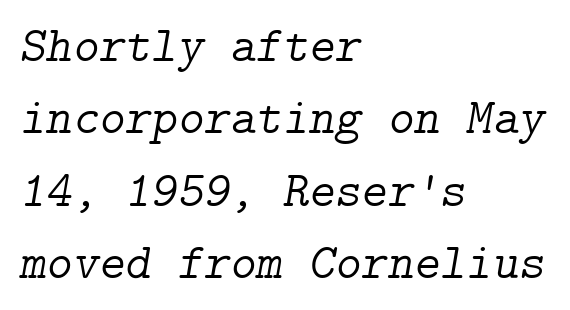
Words appear dense and cohesive because spacing is normal. This rendering employs a face with finishing strokes, i.e., a serif. How would I describe the line gaps? Plain and ordinary. The ragged edge is on the right, which tells us the setting is flush left. Italic? Definitely — the glyphs are oblique. Heft: none added — not bold.
